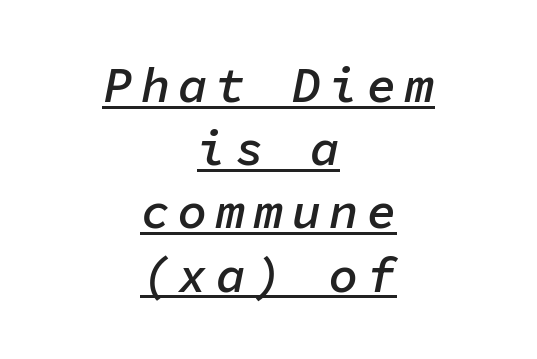
{"italic": "yes", "lean": "right", "slant_degrees": 11, "bold": "semi", "weight": "semibold", "width": "normal", "stroke_contrast": "low", "x_height": "medium", "monospaced": "yes", "underline": "yes", "align": "center", "line_spacing": "normal", "line_spacing_ratio": 1.29, "glyph_px": 49}
